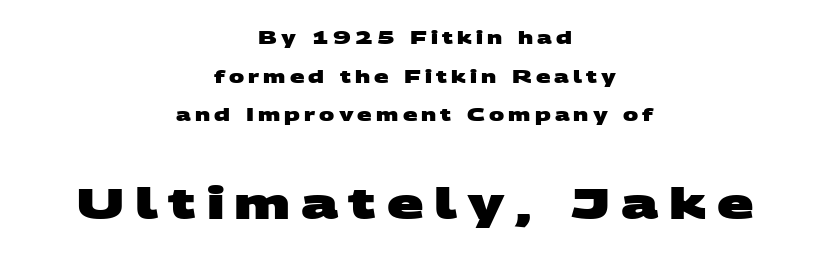
Emphasis by weight is at full strength: bold. The gaps between neighbouring characters are conspicuously large. Descenders are the only things crossing below the line. Alignment: centered. Reading down the column, the eye jumps a long way to each next line. The lower block of text is set noticeably larger than the block above it.
